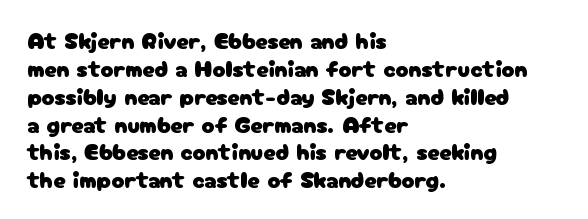
Q: Is the text italic (slanted)? A: No, it is upright.
Q: Is the text underlined? A: No.
Q: How is the paragraph aligned? A: Left-aligned.
Q: Is the spacing between letters normal or unusually wide? A: Normal.
